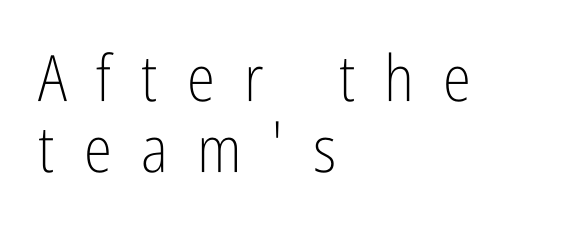
Stroke thickness stays within the range of a standard reading face or lighter. Varying glyph widths throughout — classic text-font behaviour. The words here are not underlined. The letters stand straight up with perfectly vertical stems. In terms of leading, this rendering errs on the cramped side. Which margin do the lines hug? The left one — the right edge is uneven.
